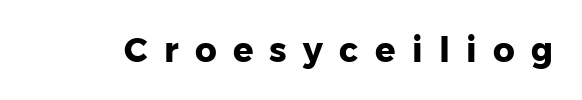
The image shows 34 px heavy sans-serif type, upright; set unusually wide letter spacing (+0.48 em), not underlined; low stroke contrast and a medium x-height.
